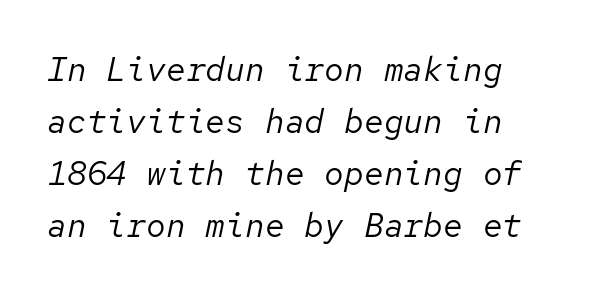
The image shows 33 px regular-weight type, italic (leaning right), monospaced; set left-aligned, normal line spacing (1.58x), normal letter spacing, not underlined; low stroke contrast and a medium x-height.
